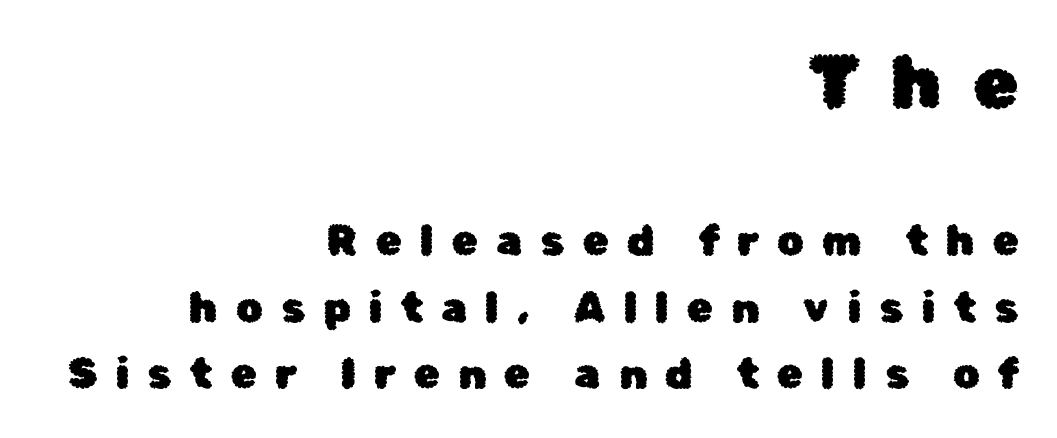
The image shows 74 px sans-serif type, upright; set right-aligned, normal line spacing (1.59x), unusually wide letter spacing (+0.43 em), not underlined; the first (top) block is 1.76x larger; low stroke contrast and a medium x-height.
